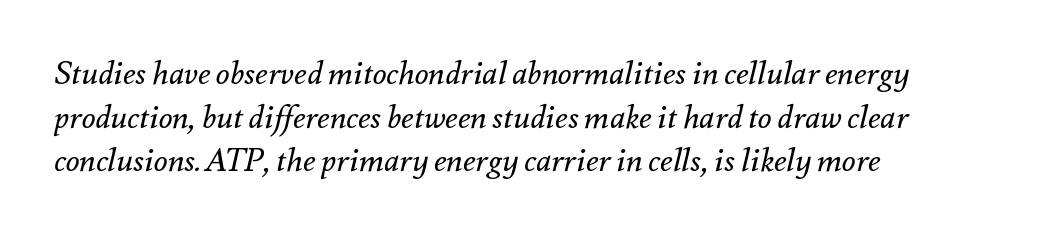
{"italic": "yes", "lean": "right", "slant_degrees": 12, "bold": "no", "weight": "regular", "width": "normal", "stroke_contrast": "medium", "x_height": "small", "monospaced": "no", "underline": "no", "align": "left", "line_spacing": "normal", "line_spacing_ratio": 1.36, "letter_spacing": "normal", "letter_spacing_em": 0.0, "glyph_px": 32}
